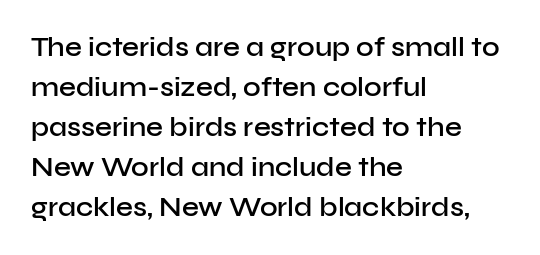
{"italic": "no", "bold": "semi", "underline": "no", "align": "left", "line_spacing": "normal", "line_spacing_ratio": 1.48, "letter_spacing": "normal", "letter_spacing_em": 0.0, "glyph_px": 27}
